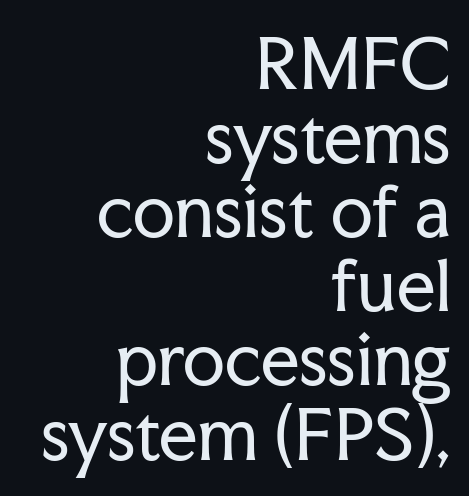
{"serif": "yes", "italic": "no", "bold": "no", "weight": "regular", "width": "normal", "stroke_contrast": "low", "x_height": "medium", "monospaced": "no", "underline": "no", "align": "right", "line_spacing": "tight", "line_spacing_ratio": 1.09, "letter_spacing": "normal", "letter_spacing_em": 0.0, "glyph_px": 68}
